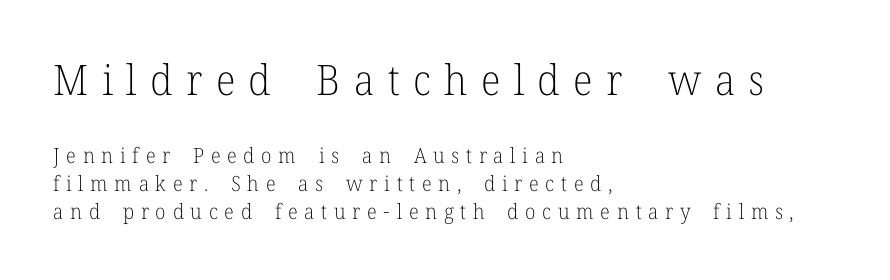
The image shows 42 px light serif type, upright; set left-aligned, normal line spacing (1.33x), unusually wide letter spacing (+0.32 em), not underlined; the first (top) block is 2.0x larger; low stroke contrast and a medium x-height.
